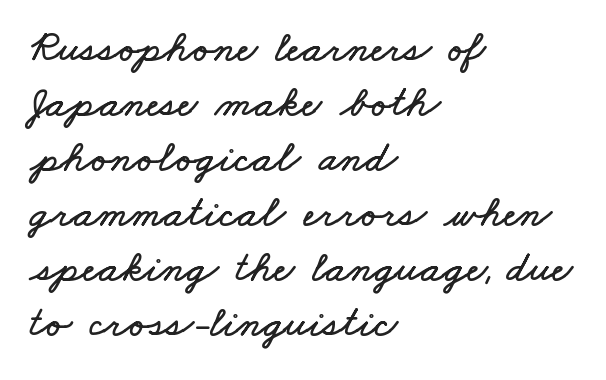
{"width": "wide", "stroke_contrast": "low", "x_height": "small", "monospaced": "no", "underline": "no", "align": "left", "line_spacing": "normal", "line_spacing_ratio": 1.25, "letter_spacing": "normal", "letter_spacing_em": 0.0, "glyph_px": 44}
